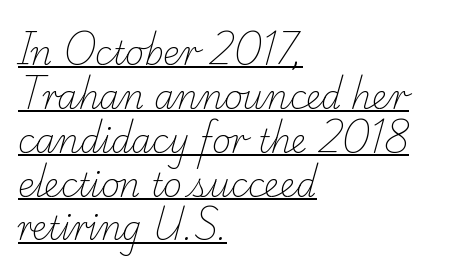
Q: Is the text bold? A: No.
Q: Is the typeface a serif or a sans-serif typeface? A: Serif.
Q: Is the text underlined? A: Yes.
Q: How is the paragraph aligned? A: Left-aligned.
Q: Is the spacing between letters normal or unusually wide? A: Normal.
Q: Is the spacing between lines tight, normal or loose? A: Normal.
Q: Width (condensed, normal, or wide)? A: Normal.
Q: Stroke contrast? A: Low.
Q: x-height? A: Small.
Q: Monospaced? A: No.
